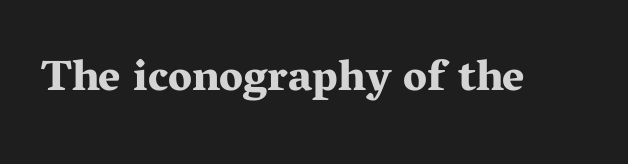
The string is rendered with underlining switched off. The type is set solid horizontally, with unmodified tracking. Each letter keeps its own natural width here, so spacing adapts to shape. You can tell it's not italic because the verticals are truly vertical. These lines are composed in type with serifs. I'd describe the lettering as bold — thick and assertive.
